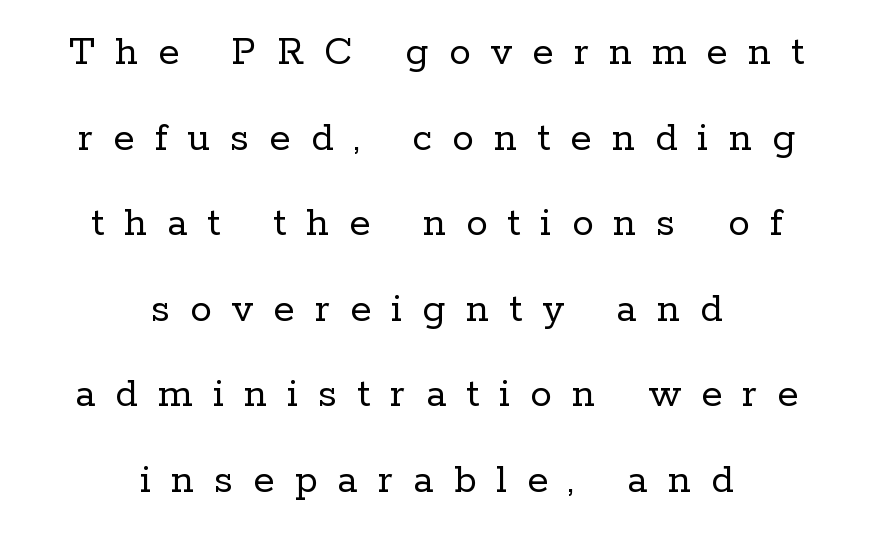
The image shows 43 px regular-weight serif type, upright; set centered, loose line spacing (1.99x), unusually wide letter spacing (+0.47 em), not underlined; low stroke contrast and a medium x-height.
